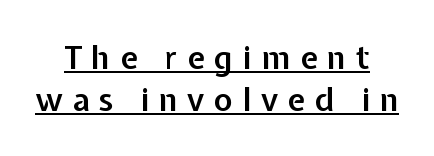
{"serif": "no", "italic": "no", "bold": "semi", "weight": "semibold", "width": "normal", "stroke_contrast": "low", "x_height": "medium", "monospaced": "no", "underline": "yes", "line_spacing": "normal", "line_spacing_ratio": 1.31, "letter_spacing": "wide", "letter_spacing_em": 0.3, "glyph_px": 32}
